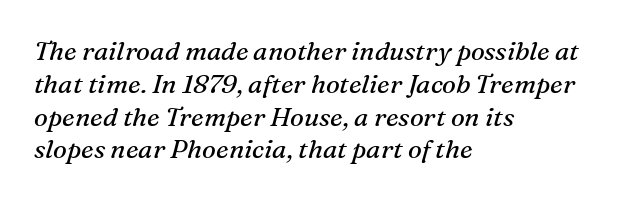
Reading down the block, your eye returns to a fixed left position each line. Spacing between characters is what you'd get straight out of the box. The gap between lines stays unmarked. This is not heavy type; no bold has been used.
